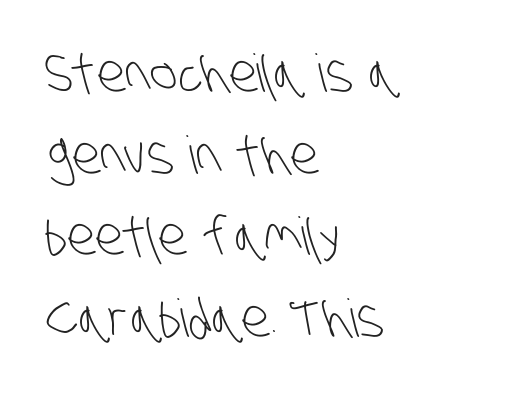
Q: Is the text bold? A: No.
Q: Is the typeface a serif or a sans-serif typeface? A: Sans-serif.
Q: Is the text underlined? A: No.
Q: How is the paragraph aligned? A: Left-aligned.
Q: Is the spacing between letters normal or unusually wide? A: Normal.
Q: Is the spacing between lines tight, normal or loose? A: Normal.
Q: Width (condensed, normal, or wide)? A: Condensed.
Q: Stroke contrast? A: Low.
Q: x-height? A: Large.
Q: Monospaced? A: No.
